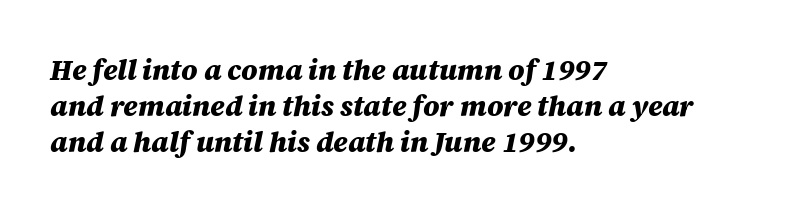
{"italic": "yes", "lean": "right", "slant_degrees": 12, "bold": "yes", "weight": "heavy", "width": "normal", "stroke_contrast": "medium", "x_height": "large", "monospaced": "no", "underline": "no", "align": "left", "line_spacing": "normal", "line_spacing_ratio": 1.29, "letter_spacing": "normal", "letter_spacing_em": 0.0, "glyph_px": 28}
